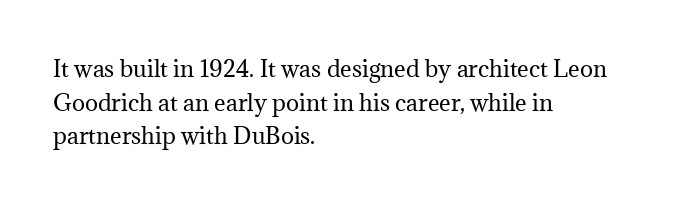
Unbolded letterforms with no extra heft. The letterforms sit shoulder to shoulder at normal distance. Line spacing here is normal. Glance below the letters and you will spot only blank space. Visually the block forms a straight wall on the left and a jagged coastline on the right.
